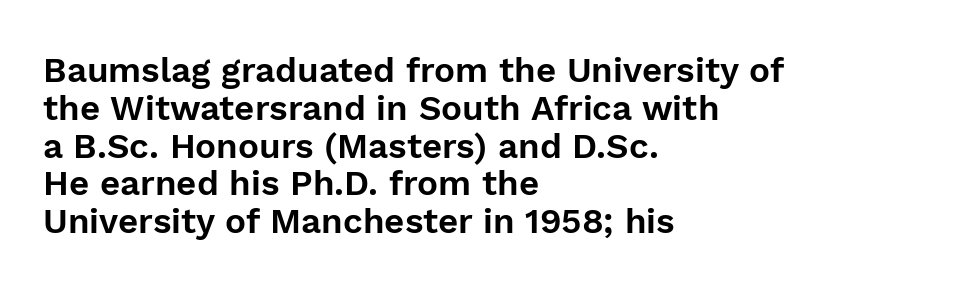
{"serif": "no", "italic": "no", "width": "normal", "stroke_contrast": "low", "x_height": "medium", "monospaced": "no", "underline": "no", "align": "left", "line_spacing": "tight", "line_spacing_ratio": 1.08, "letter_spacing": "normal", "letter_spacing_em": 0.0, "glyph_px": 35}
